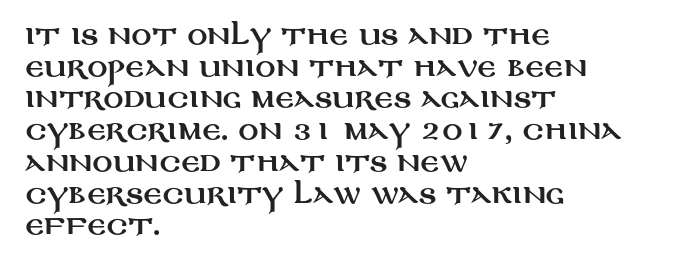
{"italic": "no", "underline": "no", "align": "left", "line_spacing": "normal", "line_spacing_ratio": 1.27, "letter_spacing": "normal", "letter_spacing_em": 0.0, "glyph_px": 25}
